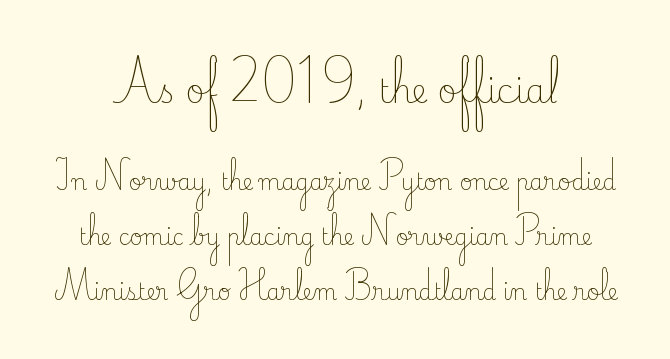
Here the designer chose a conventional face with non-uniform glyph widths. The letters carry serifs — small finishing strokes at the ends of their stems. The foot of each line stays bare and open. The block sitting higher on the canvas is the one with enlarged characters. What stands out about the letter spacing? Nothing — it is the standard amount.
